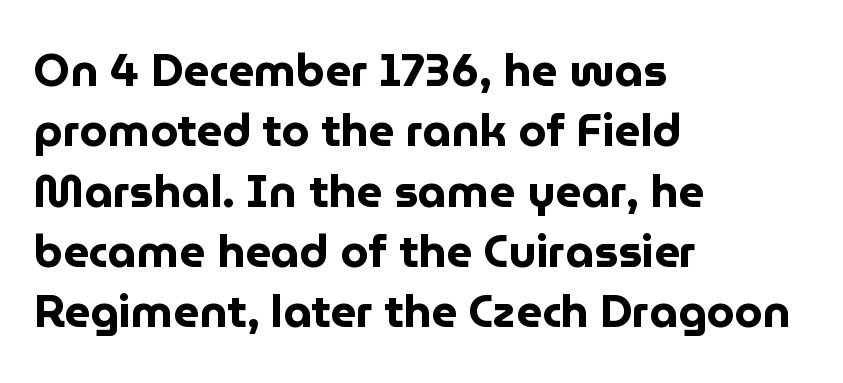
Caption: standard tracking, unaltered. Check under the words: just untouched page. Teacher's note: observe the even left margin — that is flush-left alignment. Stroke thickness is high; the sample reads as a true bold.
